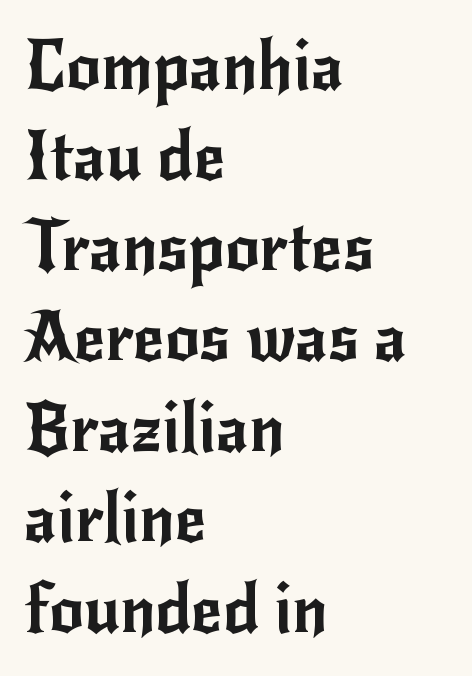
The typography opts for an upright posture over an oblique one. Underlining? Definitely not there. A sans-serif font was chosen for this passage. In CSS terms this would be text-align: left. Look at the tracking — it's just the regular setting, nothing added. You could not count columns in this text — the font is proportionally spaced.
